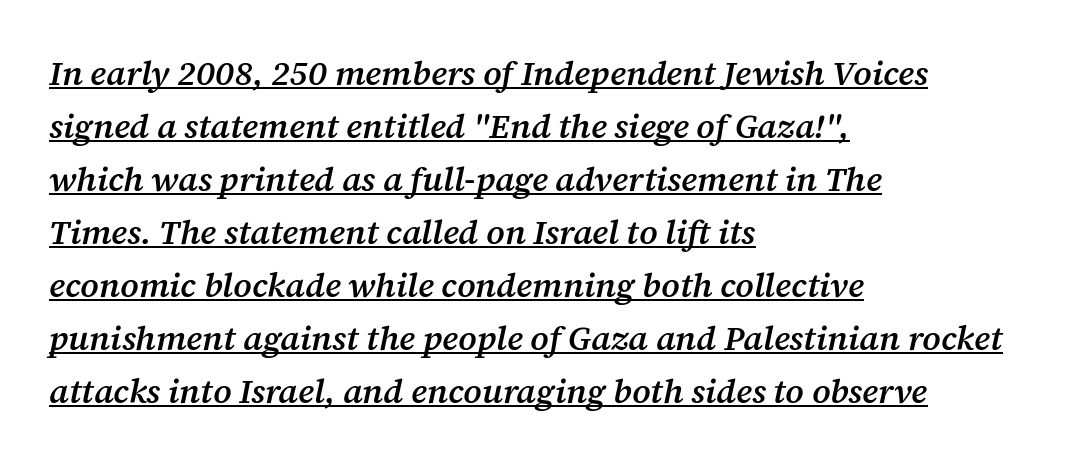
The string is rendered with underlining switched on. The font is running at a semibold setting, under full bold. Regular leading. The rendering uses natural spacing where letterforms have individual widths. Old-style or modern, the face here clearly has serifs.
